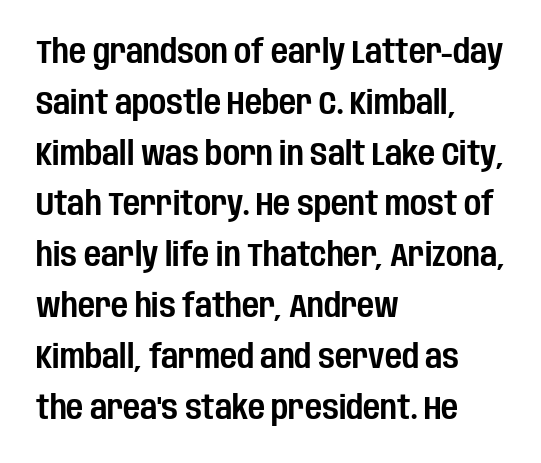
Q: Is the text italic (slanted)? A: No, it is upright.
Q: Is the typeface a serif or a sans-serif typeface? A: Sans-serif.
Q: Is the text underlined? A: No.
Q: How is the paragraph aligned? A: Left-aligned.
Q: Is the spacing between letters normal or unusually wide? A: Normal.
Q: Is the spacing between lines tight, normal or loose? A: Normal.
Q: Width (condensed, normal, or wide)? A: Condensed.
Q: Stroke contrast? A: Low.
Q: x-height? A: Large.
Q: Monospaced? A: No.
